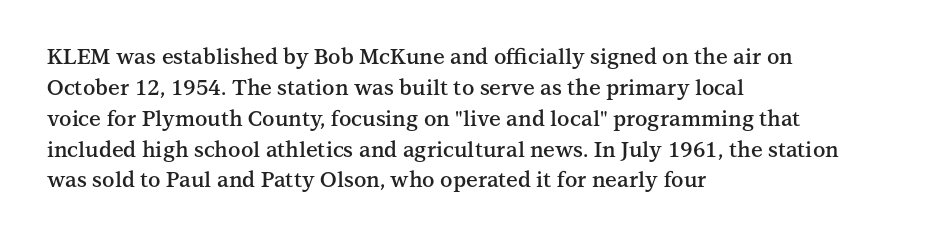
The image shows 21 px text type, upright; set left-aligned, normal line spacing (1.47x), normal letter spacing, not underlined.
